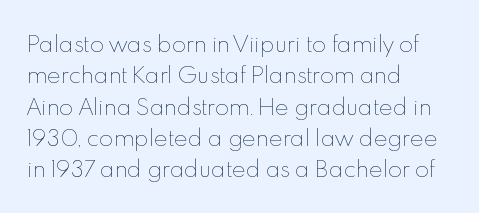
Q: Is the text bold? A: No.
Q: Is the text italic (slanted)? A: No, it is upright.
Q: Is the text underlined? A: No.
Q: How is the paragraph aligned? A: Left-aligned.
Q: Is the spacing between letters normal or unusually wide? A: Normal.
Q: Is the spacing between lines tight, normal or loose? A: Normal.
